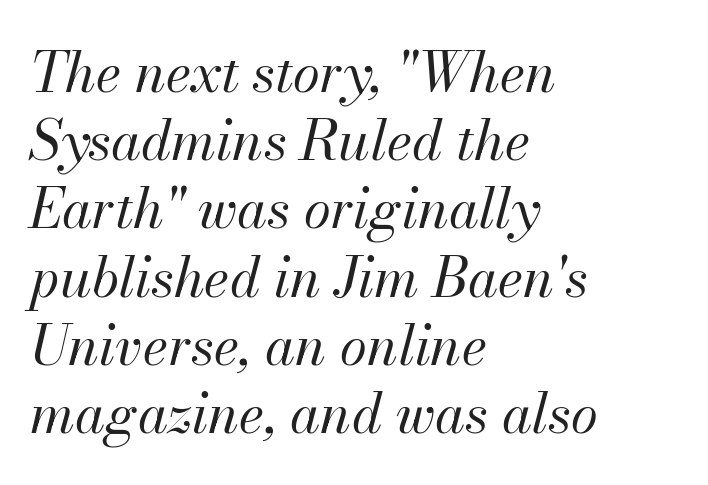
Letters have the restrained weight of plain body copy at most. These lines stack with their left ends in a neat column. Underline: absent. Caption: standard tracking, unaltered. Would a proofreader flag this as italicized? Yes. You could not count columns in this text — the font is proportionally spaced.
